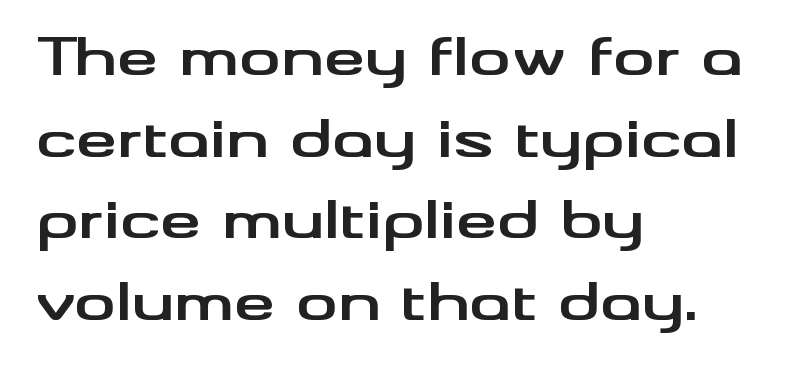
The image shows 52 px bold, wide sans-serif type, upright; set left-aligned, normal line spacing (1.57x), normal letter spacing, not underlined; medium stroke contrast and a small x-height.
